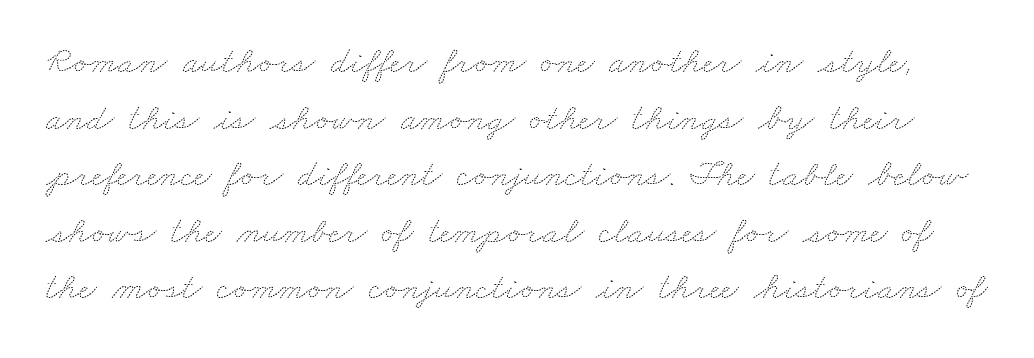
{"bold": "no", "weight": "thin", "width": "wide", "stroke_contrast": "medium", "x_height": "small", "monospaced": "no", "underline": "no", "line_spacing": "normal", "line_spacing_ratio": 1.49, "letter_spacing": "normal", "letter_spacing_em": 0.0, "glyph_px": 38}
